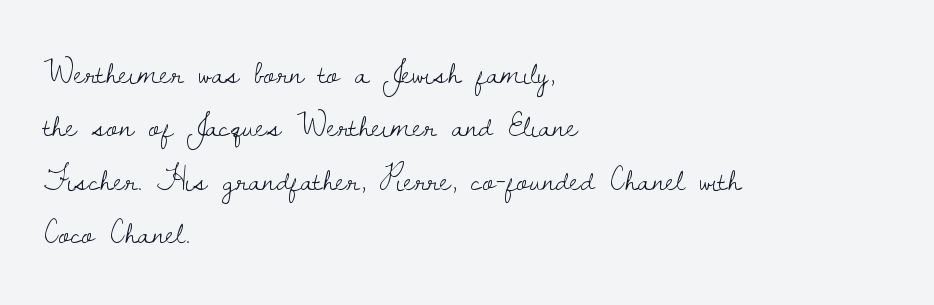
Q: Is the text bold? A: No.
Q: Is the text italic (slanted)? A: Yes.
Q: Is the typeface a serif or a sans-serif typeface? A: Serif.
Q: Is the text underlined? A: No.
Q: How is the paragraph aligned? A: Left-aligned.
Q: Is the spacing between letters normal or unusually wide? A: Normal.
Q: Is the spacing between lines tight, normal or loose? A: Normal.
Q: Width (condensed, normal, or wide)? A: Normal.
Q: Stroke contrast? A: Low.
Q: x-height? A: Small.
Q: Monospaced? A: No.
